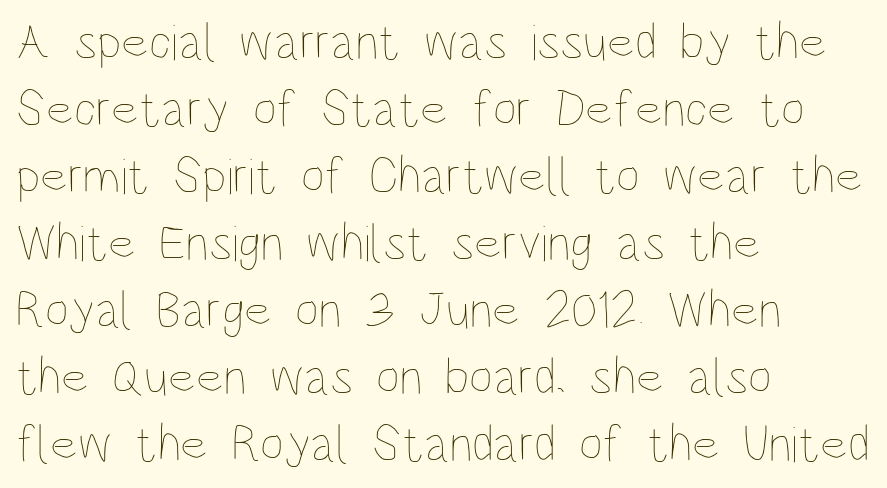
{"italic": "no", "bold": "no", "weight": "thin", "width": "condensed", "stroke_contrast": "low", "x_height": "large", "monospaced": "no", "underline": "no", "align": "left", "line_spacing": "normal", "line_spacing_ratio": 1.29, "letter_spacing": "normal", "letter_spacing_em": 0.0, "glyph_px": 52}
